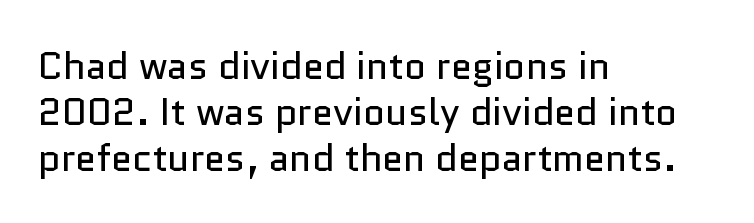
The image shows 38 px regular-weight sans-serif type, upright; set left-aligned, line spacing 1.21x, normal letter spacing, not underlined; low stroke contrast and a medium x-height.
